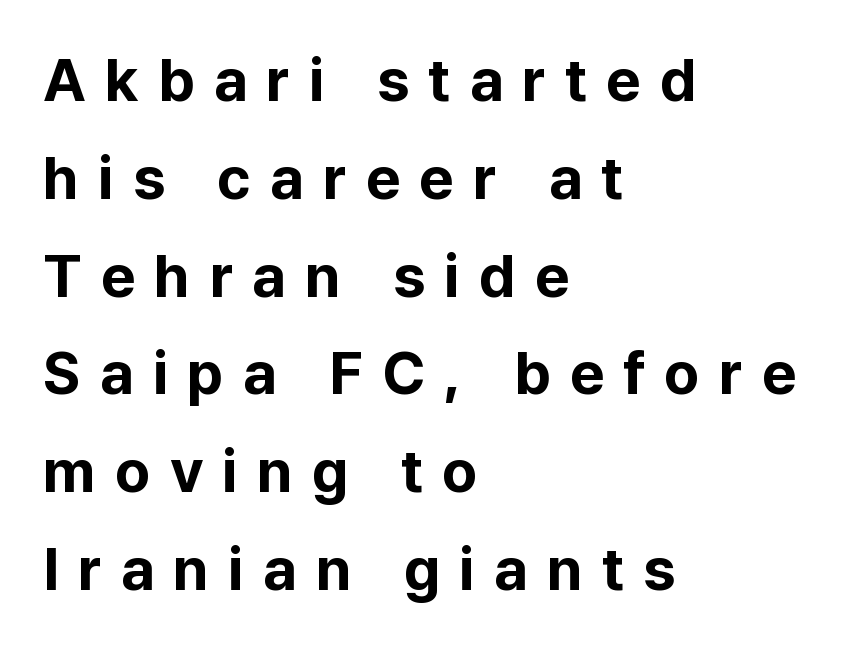
Spacing verdict: proportional, widths tailored to each character. Typesetter's note: full bold, strokes at maximum text heaviness. Notice how descenders clear the ascenders below comfortably — that's standard leading. If you drew a line through each stem, it would be perfectly vertical. Students, note that the glyphs here are deliberately spaced far apart.
